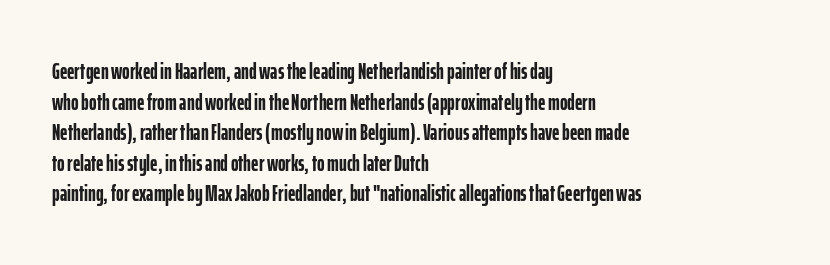
{"italic": "no", "bold": "yes", "underline": "no", "align": "left", "line_spacing": "normal", "line_spacing_ratio": 1.33, "letter_spacing": "normal", "letter_spacing_em": 0.0, "glyph_px": 23}
